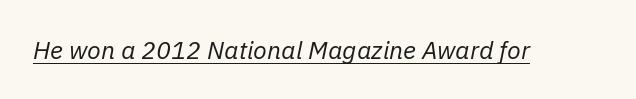
Q: Is the text bold? A: No.
Q: Is the text italic (slanted)? A: Yes, it leans right by about 11 degrees.
Q: Is the text underlined? A: Yes.
Q: Is the spacing between letters normal or unusually wide? A: Normal.
